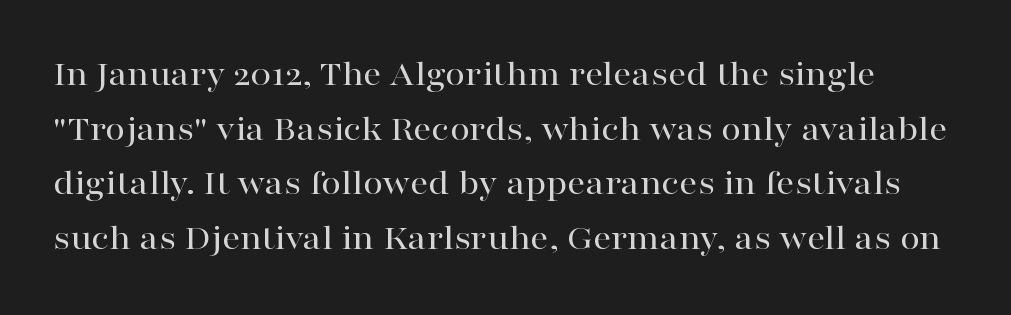
{"serif": "yes", "italic": "no", "width": "wide", "stroke_contrast": "high", "x_height": "medium", "monospaced": "no", "underline": "no", "line_spacing": "normal", "line_spacing_ratio": 1.52, "letter_spacing": "normal", "letter_spacing_em": 0.0, "glyph_px": 36}
